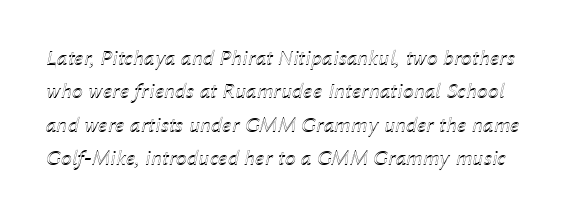
{"italic": "yes", "lean": "right", "slant_degrees": 12, "underline": "no", "line_spacing": "normal", "line_spacing_ratio": 1.52, "letter_spacing": "normal", "letter_spacing_em": 0.0, "glyph_px": 22}
